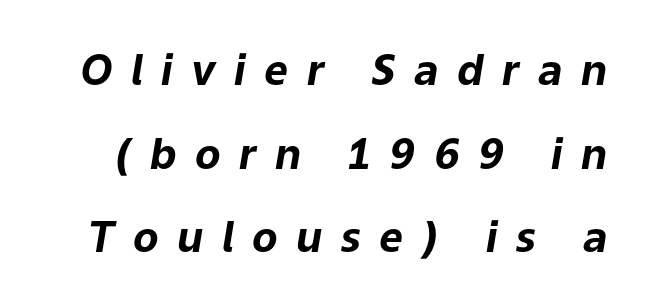
{"italic": "yes", "lean": "right", "slant_degrees": 9, "bold": "yes", "weight": "bold", "width": "normal", "stroke_contrast": "low", "x_height": "medium", "monospaced": "no", "underline": "no", "line_spacing": "loose", "line_spacing_ratio": 1.99, "letter_spacing": "wide", "letter_spacing_em": 0.44, "glyph_px": 42}
